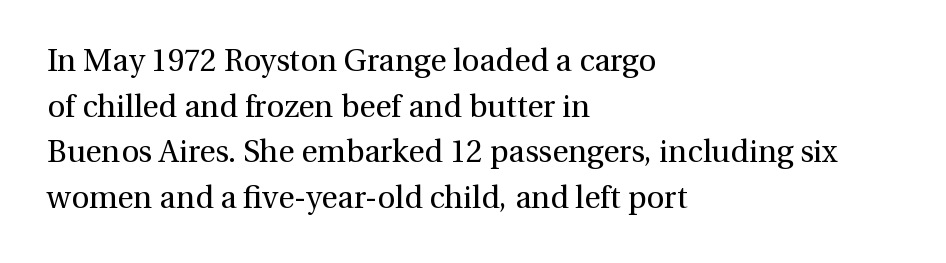
The image shows 31 px regular-weight serif type, upright; set left-aligned, normal line spacing (1.47x), normal letter spacing, not underlined; medium stroke contrast and a medium x-height.
